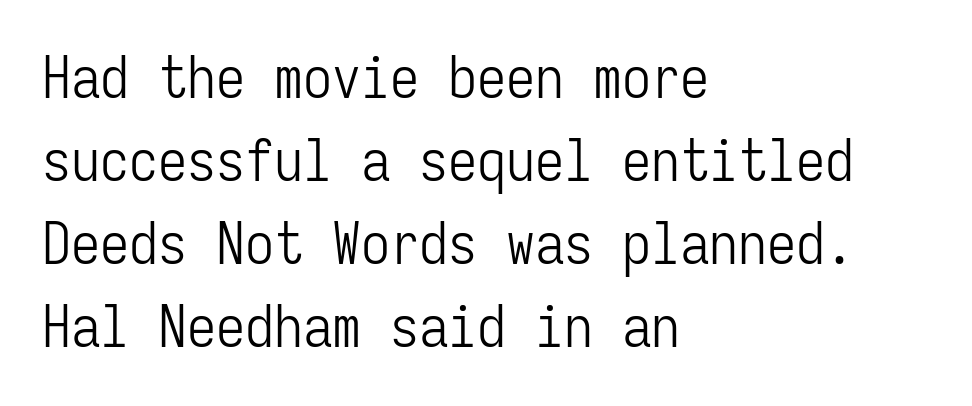
The font family rendered here belongs to the sans-serif group. The line texture is even and compact thanks to regular tracking. Check under the words: just untouched page. If you drew a ruler down the left edge, every line would touch it.
